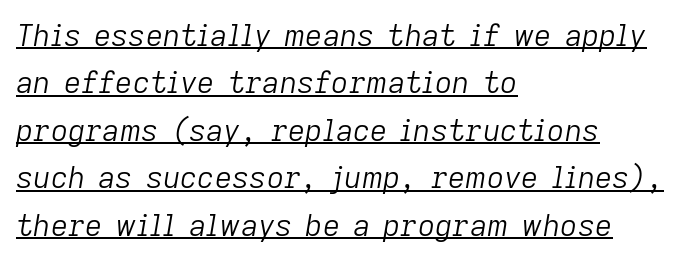
The image shows 30 px light type, italic (leaning right); set left-aligned, normal line spacing (1.58x), normal letter spacing, underlined; low stroke contrast and a medium x-height.
